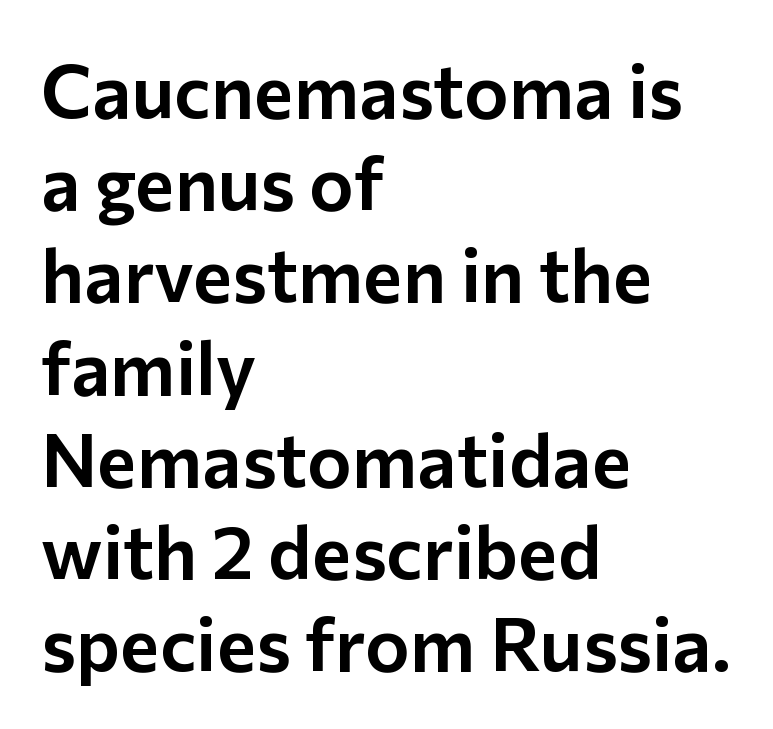
The image shows 75 px sans-serif type, upright; set left-aligned, line spacing 1.23x, normal letter spacing, not underlined; low stroke contrast and a medium x-height.
